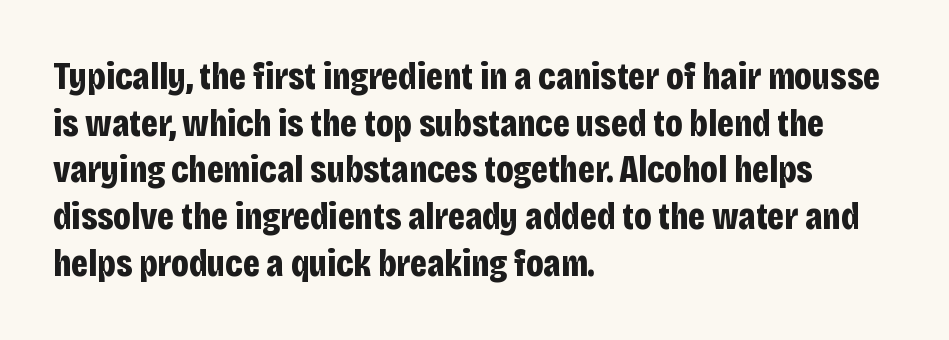
The image shows 38 px bold, condensed sans-serif type, upright; set left-aligned, line spacing 1.23x, normal letter spacing, not underlined; low stroke contrast and a large x-height.
